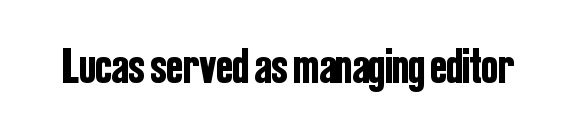
{"serif": "no", "italic": "no", "width": "condensed", "stroke_contrast": "low", "x_height": "medium", "monospaced": "no", "underline": "no", "letter_spacing": "normal", "letter_spacing_em": 0.0, "glyph_px": 49}
